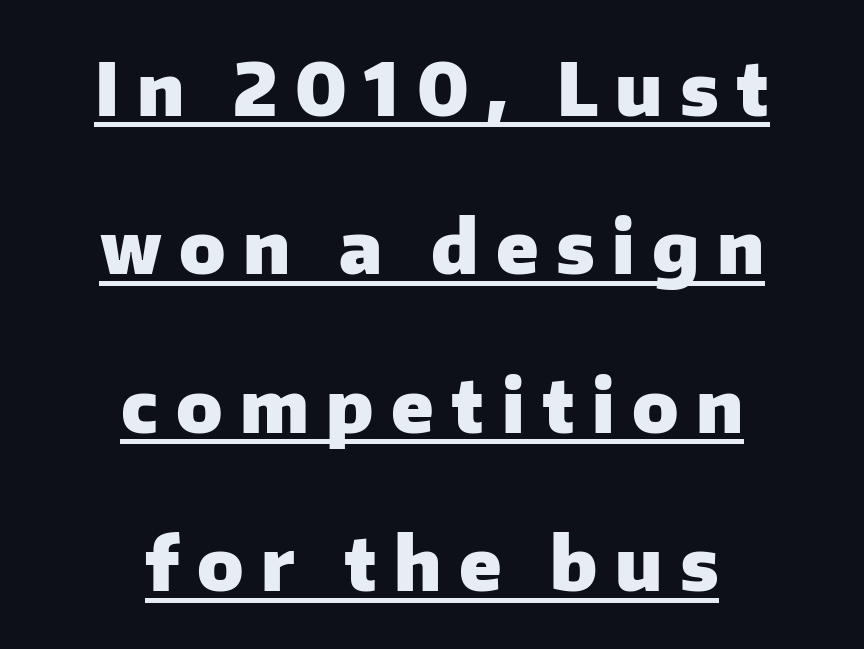
The rag falls on both sides of this text block equally. Spacing verdict: proportional, widths tailored to each character. Looks like someone drew a line under every word here. The rendering uses a bold face; every stroke is thick and dark. A typesetter would mark this as roman, not italic.
